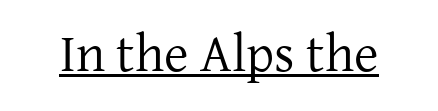
This is roman type, the default non-slanted kind. Here the designer chose a conventional face with non-uniform glyph widths. The text was rendered using a seriffed face with decorative stroke endings. Is the type heavy? It reads as light-to-regular instead. Beneath each row of characters lies a ruled line.
